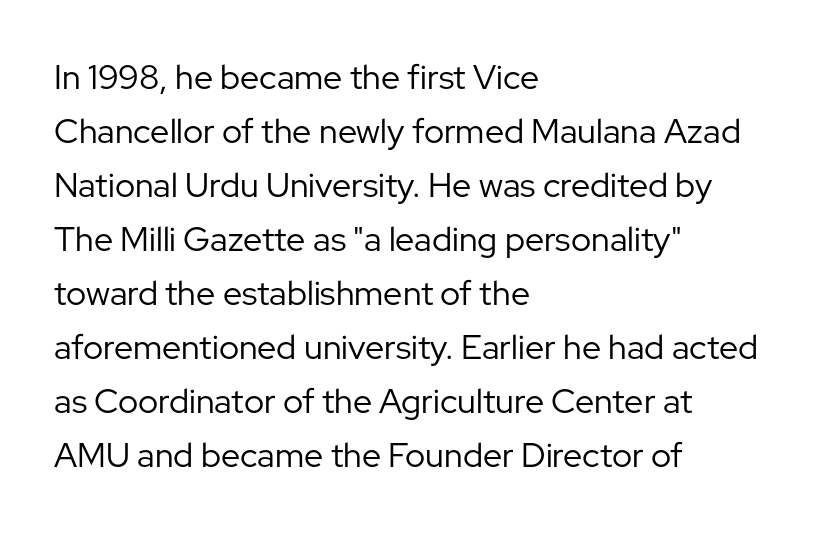
{"serif": "no", "italic": "no", "bold": "no", "weight": "regular", "width": "normal", "stroke_contrast": "low", "x_height": "medium", "monospaced": "no", "underline": "no", "align": "left", "line_spacing": "normal", "line_spacing_ratio": 1.59, "letter_spacing": "normal", "letter_spacing_em": 0.0, "glyph_px": 34}
